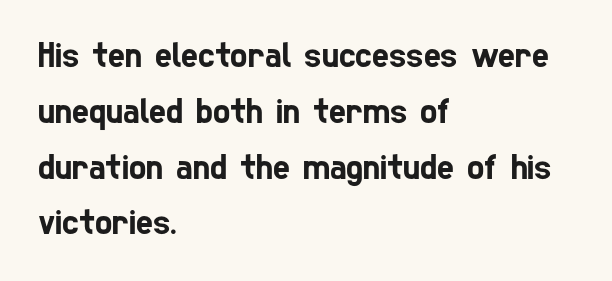
The letters sit at their default tracking, neither squeezed nor spread. Is this a sans? Yes — the strokes have no serifs. In terms of leading, this rendering sits right in the middle. Is this a fixed-width face? No — the glyphs have proportional, varying widths.
